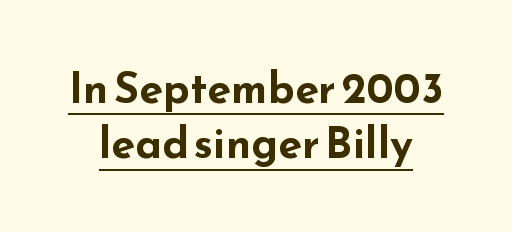
The image shows 43 px bold, wide sans-serif type, upright; set normal line spacing (1.29x), normal letter spacing, underlined; low stroke contrast and a small x-height.
